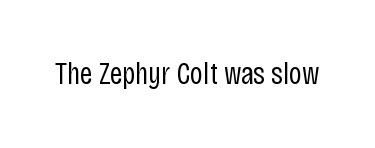
Q: Is the text bold? A: No.
Q: Is the text italic (slanted)? A: No, it is upright.
Q: Is the typeface a serif or a sans-serif typeface? A: Sans-serif.
Q: Is the text underlined? A: No.
Q: Is the spacing between letters normal or unusually wide? A: Normal.
Q: Width (condensed, normal, or wide)? A: Condensed.
Q: Stroke contrast? A: Low.
Q: x-height? A: Large.
Q: Monospaced? A: No.
